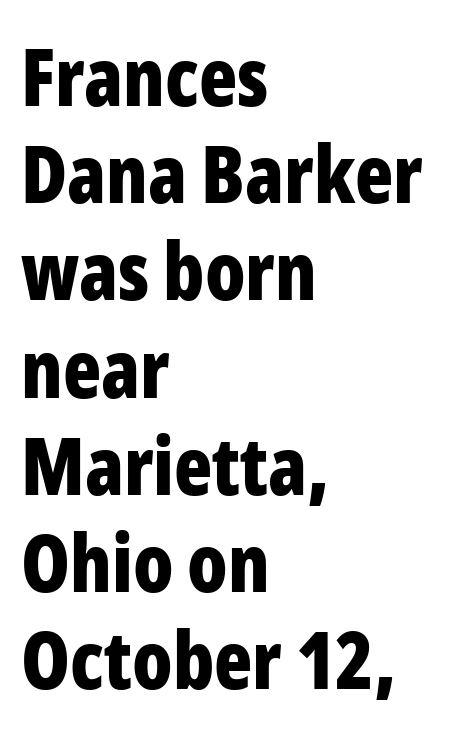
{"serif": "no", "italic": "no", "bold": "yes", "weight": "bold", "width": "condensed", "stroke_contrast": "low", "x_height": "medium", "monospaced": "no", "underline": "no", "align": "left", "line_spacing_ratio": 1.23, "letter_spacing": "normal", "letter_spacing_em": 0.0, "glyph_px": 79}
